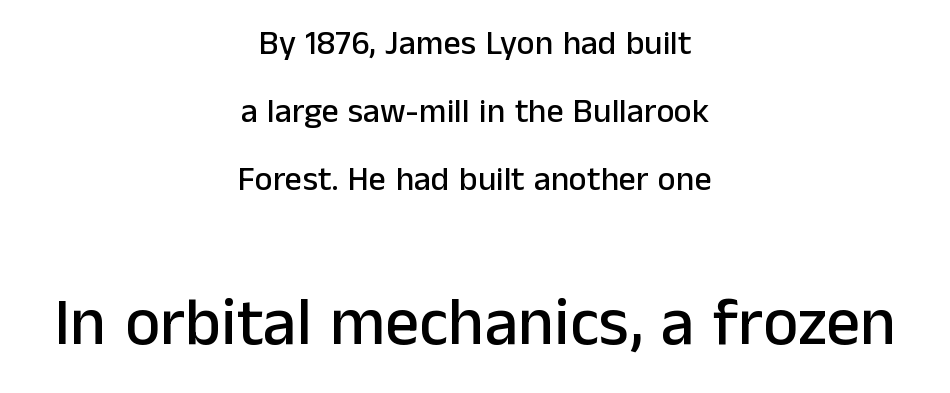
Q: Is the text italic (slanted)? A: No, it is upright.
Q: Is the typeface a serif or a sans-serif typeface? A: Sans-serif.
Q: Is the text underlined? A: No.
Q: How is the paragraph aligned? A: Centered.
Q: Is the spacing between letters normal or unusually wide? A: Normal.
Q: Is the spacing between lines tight, normal or loose? A: Loose.
Q: Which block of text is set in a larger size, the first (top) or the second (bottom)? A: The second (bottom) one.
Q: Width (condensed, normal, or wide)? A: Normal.
Q: Stroke contrast? A: Low.
Q: x-height? A: Medium.
Q: Monospaced? A: No.
